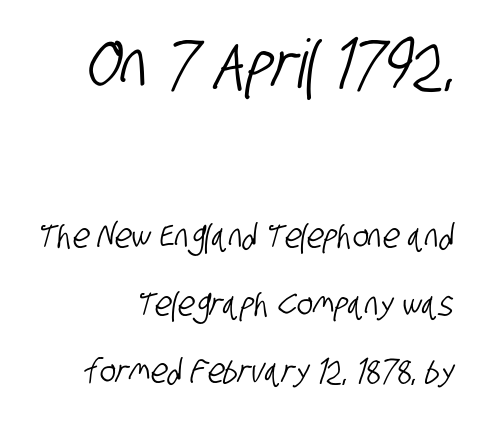
The image shows 67 px condensed sans-serif type; set right-aligned, loose line spacing (1.99x), normal letter spacing, not underlined; the first (top) block is 1.97x larger; low stroke contrast and a large x-height.
